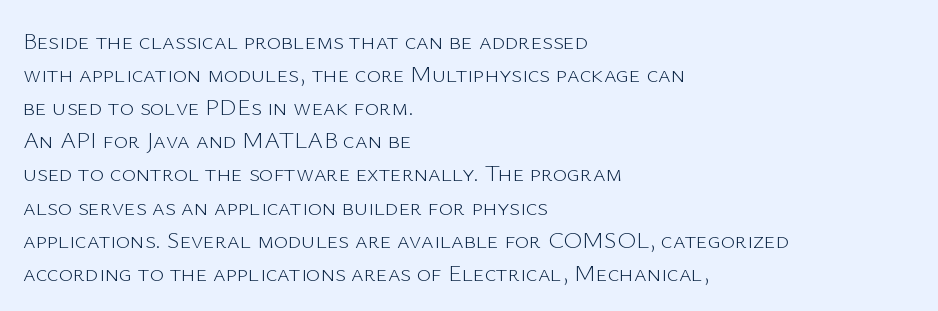
Q: Is the text bold? A: No.
Q: Is the text italic (slanted)? A: No, it is upright.
Q: Is the text underlined? A: No.
Q: How is the paragraph aligned? A: Left-aligned.
Q: Is the spacing between letters normal or unusually wide? A: Normal.
Q: Is the spacing between lines tight, normal or loose? A: Normal.
